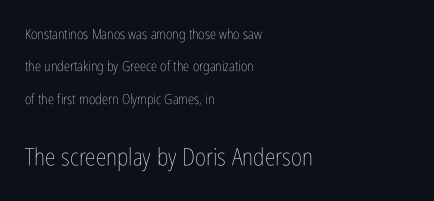
Loosely led — the rows are spread out. The letters stand straight up with perfectly vertical stems. The lines are quadded left. Is this a heavy cut? Hardly; it is regular or lighter. Size contrast runs from small at the top to large at the bottom.
